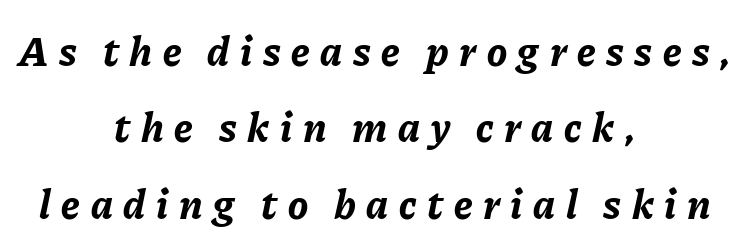
The image shows 42 px bold type, italic (leaning right); set centered, line spacing 1.82x, unusually wide letter spacing (+0.25 em), not underlined; low stroke contrast and a medium x-height.
